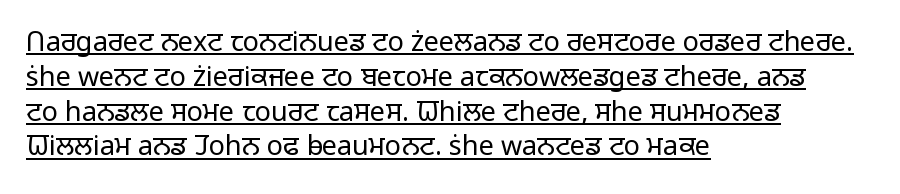
{"italic": "no", "bold": "no", "underline": "yes", "align": "left", "line_spacing": "normal", "line_spacing_ratio": 1.29, "letter_spacing": "normal", "letter_spacing_em": 0.0, "glyph_px": 27}
